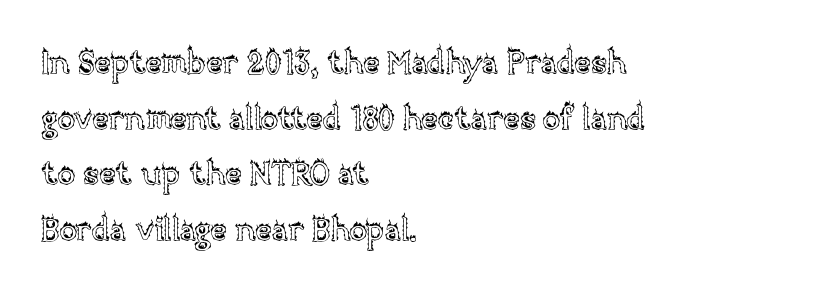
{"italic": "no", "width": "normal", "x_height": "large", "monospaced": "no", "underline": "no", "align": "left", "line_spacing_ratio": 1.74, "letter_spacing": "normal", "letter_spacing_em": 0.0, "glyph_px": 32}
